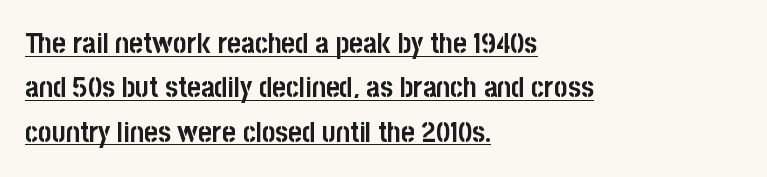
The rendering keeps characters at their native spacing. Casual observation: everything's shoved over to the left. This is sans-serif lettering, the kind often seen on screens and signage. Heft: maximum for text — a bold. A typographer would call this underscored text. Each letter keeps its own natural width here, so spacing adapts to shape.
